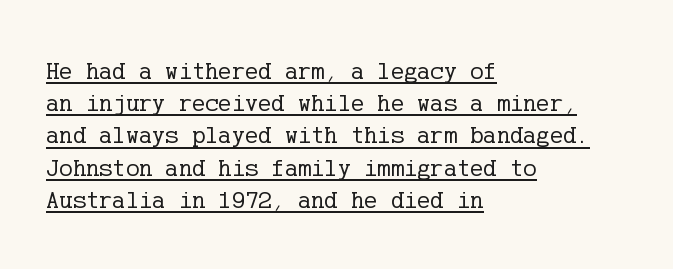
Q: Is the text bold? A: No.
Q: Is the text italic (slanted)? A: No, it is upright.
Q: Is the text underlined? A: Yes.
Q: How is the paragraph aligned? A: Left-aligned.
Q: Is the spacing between letters normal or unusually wide? A: Normal.
Q: Is the spacing between lines tight, normal or loose? A: Normal.
